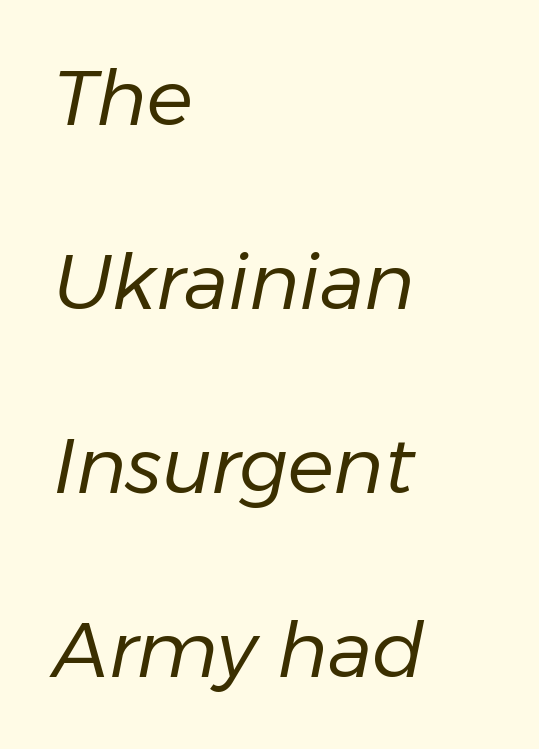
Q: Is the text bold? A: No.
Q: Is the text italic (slanted)? A: Yes, it leans right by about 11 degrees.
Q: Is the text underlined? A: No.
Q: How is the paragraph aligned? A: Left-aligned.
Q: Is the spacing between letters normal or unusually wide? A: Normal.
Q: Is the spacing between lines tight, normal or loose? A: Loose.
Q: Width (condensed, normal, or wide)? A: Normal.
Q: Stroke contrast? A: Low.
Q: x-height? A: Medium.
Q: Monospaced? A: No.
